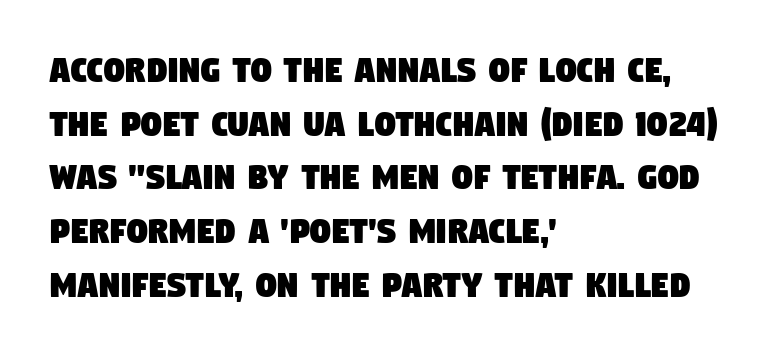
{"serif": "no", "width": "condensed", "stroke_contrast": "low", "x_height": "large", "monospaced": "no", "underline": "no", "align": "left", "line_spacing": "normal", "line_spacing_ratio": 1.31, "letter_spacing": "normal", "letter_spacing_em": 0.0, "glyph_px": 41}
